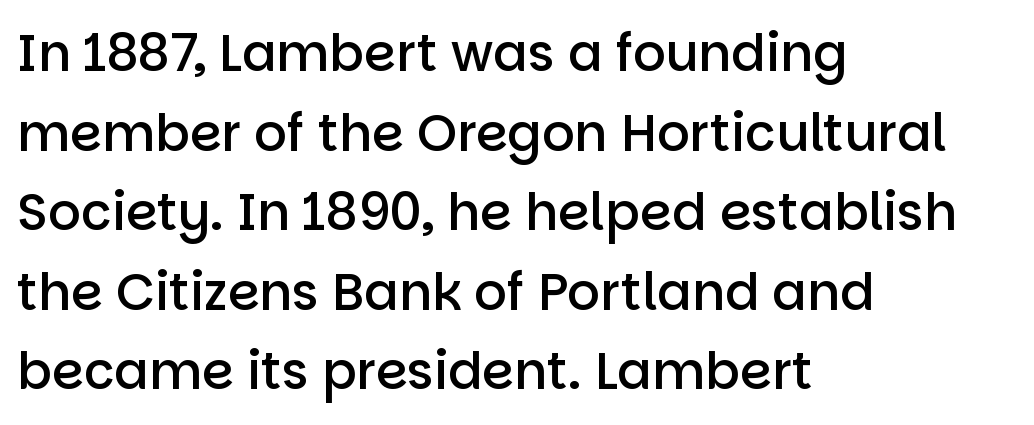
A clean baseline with only descenders dipping below it. This sample is left-justified, so line endings fall wherever the words run out. You could not count columns in this text — the font is proportionally spaced. Designer's note — italics off, roman on. Does the leading feel generous? No, just average. Regarding serifs, this sample does without them.
